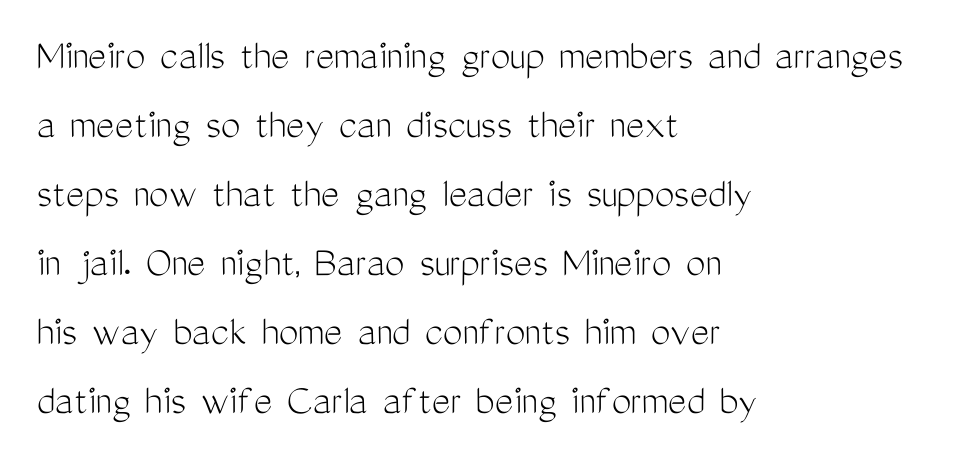
Q: Is the text bold? A: No.
Q: Is the text italic (slanted)? A: No, it is upright.
Q: Is the typeface a serif or a sans-serif typeface? A: Sans-serif.
Q: Is the text underlined? A: No.
Q: How is the paragraph aligned? A: Left-aligned.
Q: Is the spacing between letters normal or unusually wide? A: Normal.
Q: Is the spacing between lines tight, normal or loose? A: Normal.
Q: Width (condensed, normal, or wide)? A: Condensed.
Q: Stroke contrast? A: Medium.
Q: x-height? A: Medium.
Q: Monospaced? A: No.
